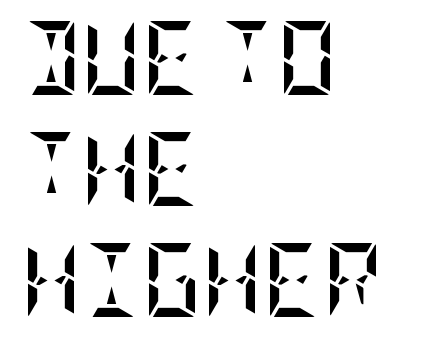
Each glyph is drawn with heavy, bold strokes. The line texture is even and compact thanks to regular tracking. Posture: upright roman. If you measured baseline to baseline, you'd find a middling distance. The compositor pushed each line to the left boundary.
